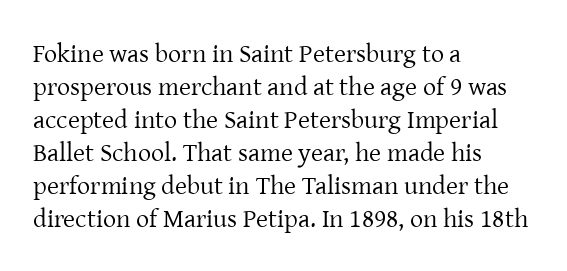
Q: Is the text bold? A: No.
Q: Is the text italic (slanted)? A: No, it is upright.
Q: Is the text underlined? A: No.
Q: How is the paragraph aligned? A: Left-aligned.
Q: Is the spacing between letters normal or unusually wide? A: Normal.
Q: Is the spacing between lines tight, normal or loose? A: Normal.
